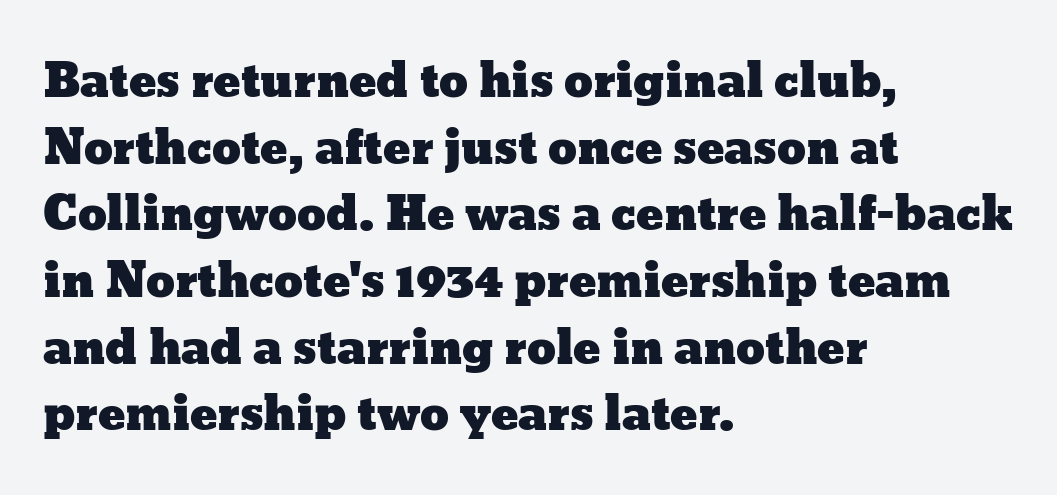
{"italic": "no", "width": "wide", "stroke_contrast": "low", "x_height": "medium", "monospaced": "no", "underline": "no", "align": "left", "line_spacing": "normal", "line_spacing_ratio": 1.45, "letter_spacing": "normal", "letter_spacing_em": 0.0, "glyph_px": 46}
